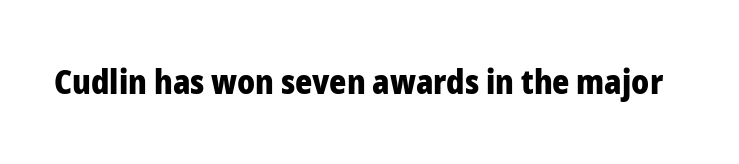
The image shows 33 px heavy sans-serif type, upright; set normal letter spacing, not underlined; low stroke contrast and a medium x-height.
